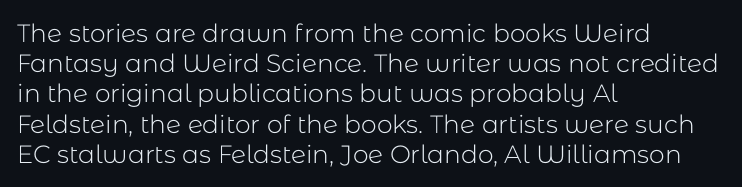
Q: Is the text bold? A: No.
Q: Is the text italic (slanted)? A: No, it is upright.
Q: Is the text underlined? A: No.
Q: How is the paragraph aligned? A: Left-aligned.
Q: Is the spacing between letters normal or unusually wide? A: Normal.
